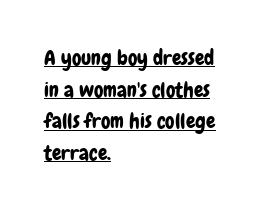
{"italic": "no", "underline": "yes", "align": "left", "line_spacing": "normal", "line_spacing_ratio": 1.51, "letter_spacing": "normal", "letter_spacing_em": 0.0, "glyph_px": 21}
